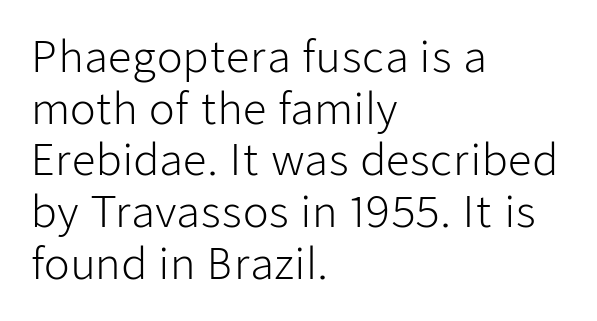
{"serif": "no", "italic": "no", "bold": "no", "weight": "light", "width": "normal", "stroke_contrast": "low", "x_height": "medium", "monospaced": "no", "underline": "no", "align": "left", "line_spacing_ratio": 1.23, "letter_spacing": "normal", "letter_spacing_em": 0.0, "glyph_px": 42}
